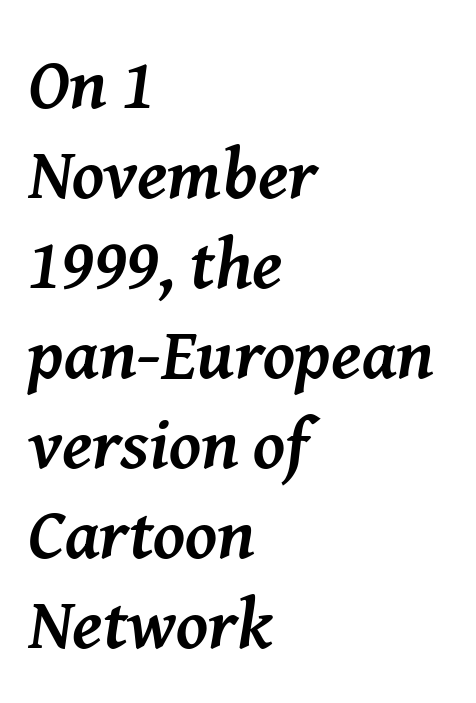
Q: Is the text bold? A: Yes.
Q: Is the text italic (slanted)? A: Yes, it leans right by about 8 degrees.
Q: Is the typeface a serif or a sans-serif typeface? A: Serif.
Q: Is the text underlined? A: No.
Q: How is the paragraph aligned? A: Left-aligned.
Q: Is the spacing between letters normal or unusually wide? A: Normal.
Q: Is the spacing between lines tight, normal or loose? A: Normal.
Q: Width (condensed, normal, or wide)? A: Normal.
Q: Stroke contrast? A: Medium.
Q: x-height? A: Medium.
Q: Monospaced? A: No.
